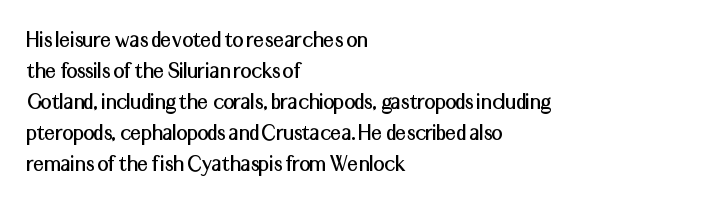
The image shows 24 px text type, upright; set left-aligned, normal line spacing (1.29x), normal letter spacing, not underlined.
